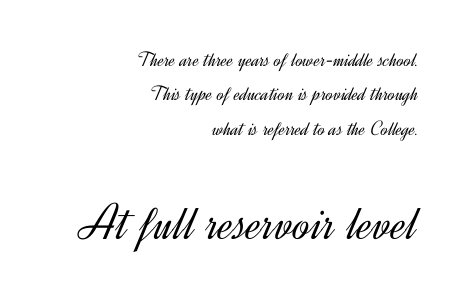
Q: Is the text bold? A: No.
Q: Is the text italic (slanted)? A: Yes.
Q: Is the typeface a serif or a sans-serif typeface? A: Sans-serif.
Q: Is the text underlined? A: No.
Q: How is the paragraph aligned? A: Right-aligned.
Q: Is the spacing between letters normal or unusually wide? A: Normal.
Q: Is the spacing between lines tight, normal or loose? A: Normal.
Q: Which block of text is set in a larger size, the first (top) or the second (bottom)? A: The second (bottom) one.
Q: Width (condensed, normal, or wide)? A: Normal.
Q: x-height? A: Small.
Q: Monospaced? A: No.
